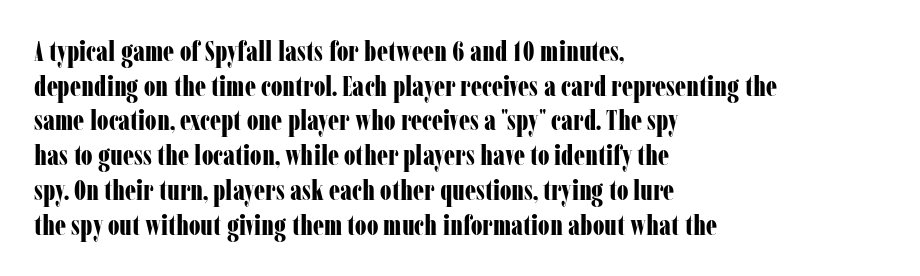
{"serif": "yes", "italic": "no", "bold": "yes", "weight": "bold", "width": "condensed", "stroke_contrast": "low", "x_height": "medium", "monospaced": "no", "underline": "no", "align": "left", "line_spacing_ratio": 1.24, "letter_spacing": "normal", "letter_spacing_em": 0.0, "glyph_px": 28}
